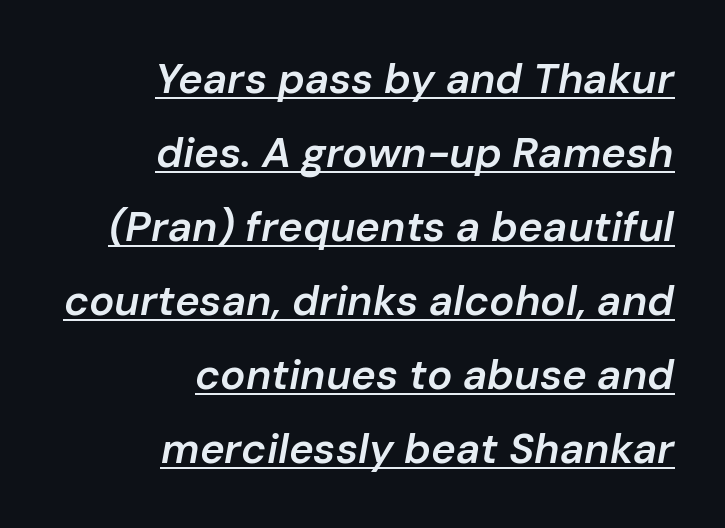
Somebody hit Ctrl+U on this one — the words are underlined. These lines are set flush right with a ragged left edge. The face used here is a semibold: visibly heavier than regular, lighter than bold. The passage shown has conventional tracking throughout.
